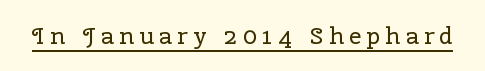
The image shows 24 px text type, upright; set unusually wide letter spacing (+0.23 em), underlined.
